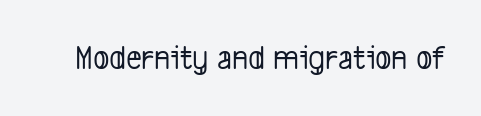
{"serif": "no", "width": "condensed", "stroke_contrast": "low", "x_height": "medium", "monospaced": "no", "underline": "no", "letter_spacing": "normal", "letter_spacing_em": 0.0, "glyph_px": 34}
